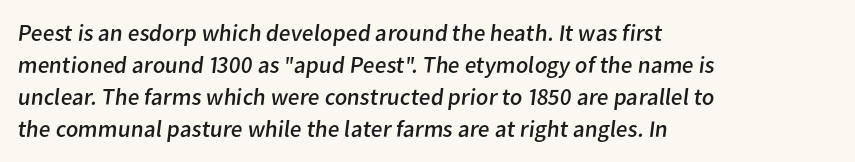
Q: Is the text bold? A: No.
Q: Is the text underlined? A: No.
Q: How is the paragraph aligned? A: Left-aligned.
Q: Is the spacing between letters normal or unusually wide? A: Normal.
Q: Is the spacing between lines tight, normal or loose? A: Normal.
